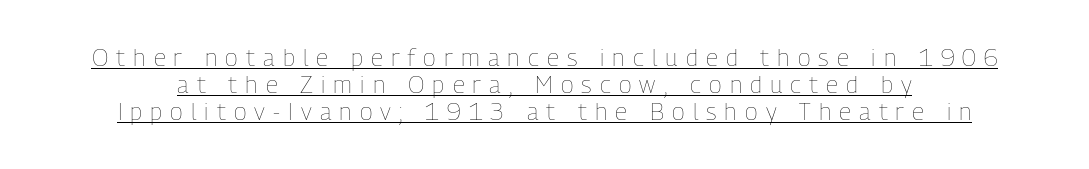
Q: Is the text bold? A: No.
Q: Is the text italic (slanted)? A: No, it is upright.
Q: Is the text underlined? A: Yes.
Q: How is the paragraph aligned? A: Centered.
Q: Is the spacing between letters normal or unusually wide? A: Unusually wide.
Q: Is the spacing between lines tight, normal or loose? A: Tight.
